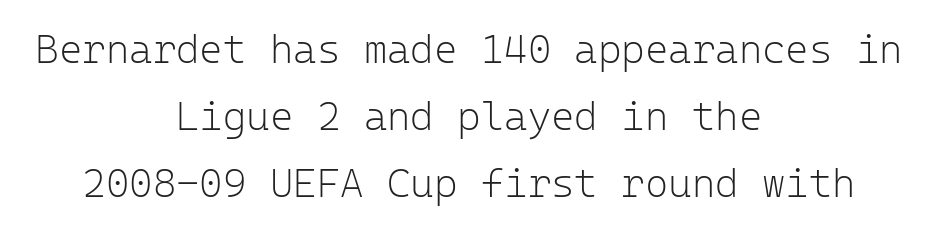
Q: Is the text bold? A: No.
Q: Is the text italic (slanted)? A: No, it is upright.
Q: Is the typeface a serif or a sans-serif typeface? A: Sans-serif.
Q: Is the text underlined? A: No.
Q: How is the paragraph aligned? A: Centered.
Q: Is the spacing between letters normal or unusually wide? A: Normal.
Q: Is the spacing between lines tight, normal or loose? A: Normal.
Q: Width (condensed, normal, or wide)? A: Normal.
Q: Stroke contrast? A: Low.
Q: x-height? A: Medium.
Q: Monospaced? A: Yes.
